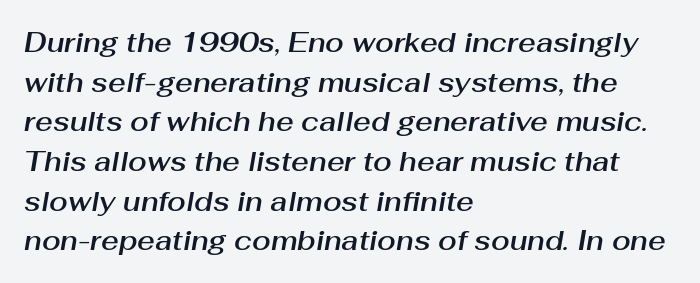
The rendering keeps characters at their native spacing. What's the leading like? Ordinary, nothing unusual. No word sits above an underline. Which margin do the lines hug? The left one — the right edge is uneven. The passage shown leans; its letterforms are oblique.
